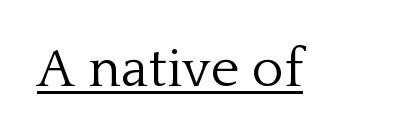
Compared with undecorated copy, this sample adds a rule below the words. Weight: in the light-to-regular range. Spacing verdict: proportional, widths tailored to each character. The letters stand straight up with perfectly vertical stems. Look at the tracking — it's just the regular setting, nothing added.
